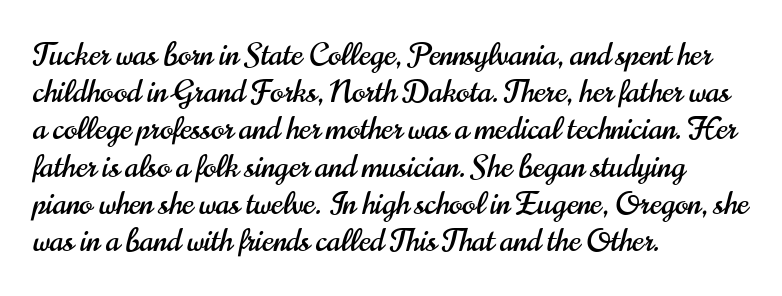
Q: Is the text italic (slanted)? A: Yes.
Q: Is the typeface a serif or a sans-serif typeface? A: Sans-serif.
Q: Is the text underlined? A: No.
Q: How is the paragraph aligned? A: Left-aligned.
Q: Is the spacing between letters normal or unusually wide? A: Normal.
Q: Width (condensed, normal, or wide)? A: Condensed.
Q: Stroke contrast? A: High.
Q: x-height? A: Small.
Q: Monospaced? A: No.
